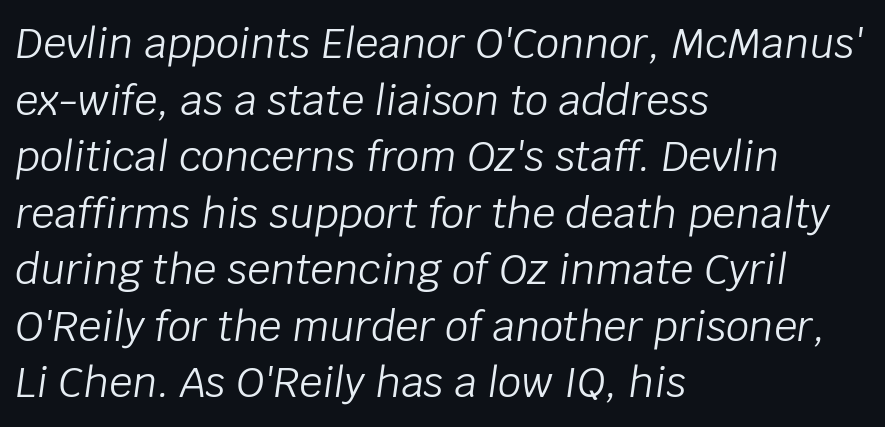
The image shows 41 px light type, italic (leaning right); set left-aligned, normal line spacing (1.38x), normal letter spacing, not underlined; low stroke contrast and a large x-height.
